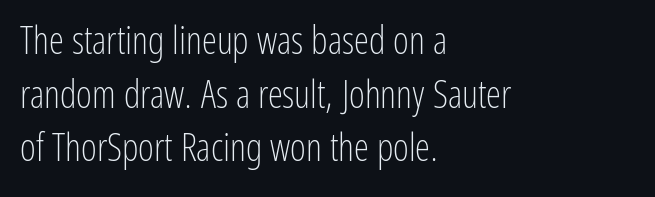
{"serif": "no", "italic": "no", "bold": "no", "weight": "light", "width": "condensed", "stroke_contrast": "low", "x_height": "medium", "monospaced": "no", "underline": "no", "align": "left", "line_spacing": "normal", "line_spacing_ratio": 1.41, "letter_spacing": "normal", "letter_spacing_em": 0.0, "glyph_px": 38}
